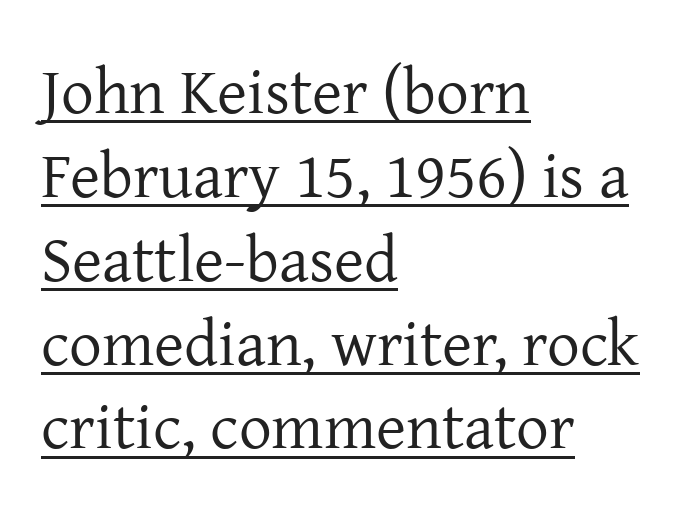
The image shows 65 px regular-weight serif type, upright; set left-aligned, normal line spacing (1.29x), normal letter spacing, underlined; low stroke contrast and a medium x-height.
